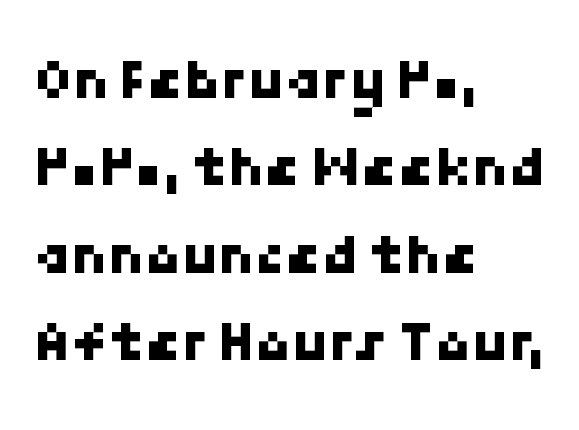
{"serif": "no", "width": "normal", "stroke_contrast": "low", "x_height": "medium", "underline": "no", "align": "left", "line_spacing": "normal", "line_spacing_ratio": 1.48, "letter_spacing": "normal", "letter_spacing_em": 0.0, "glyph_px": 59}
